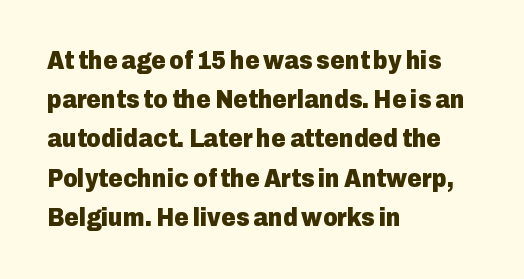
The image shows 25 px bold type, upright; set left-aligned, normal line spacing (1.57x), normal letter spacing, not underlined.
